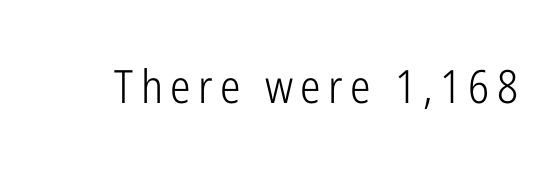
The image shows 46 px light, condensed sans-serif type, upright; set not underlined; low stroke contrast and a medium x-height.
